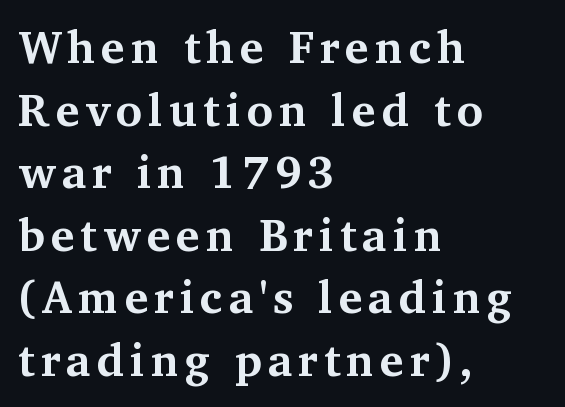
The image shows 45 px bold serif type, upright; set left-aligned, normal line spacing (1.39x), not underlined; medium stroke contrast and a medium x-height.
